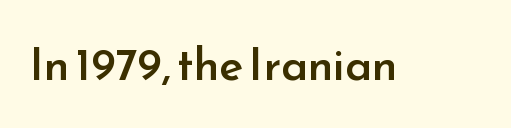
These words are printed semibold, heavier than regular yet not bold. The letters stand upright; this is a roman face. Bare-footed words on every line. Nobody touched the tracking dial on this one.
